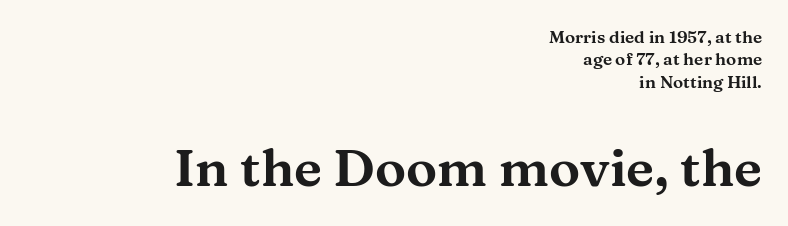
Normally led — the rows are evenly, conventionally spaced. This is roman type, the default non-slanted kind. The foot of each line stays bare and open. Reading top to bottom, the characters get bigger at the block break. Are there feet on the stems? There are — it's a serif.
